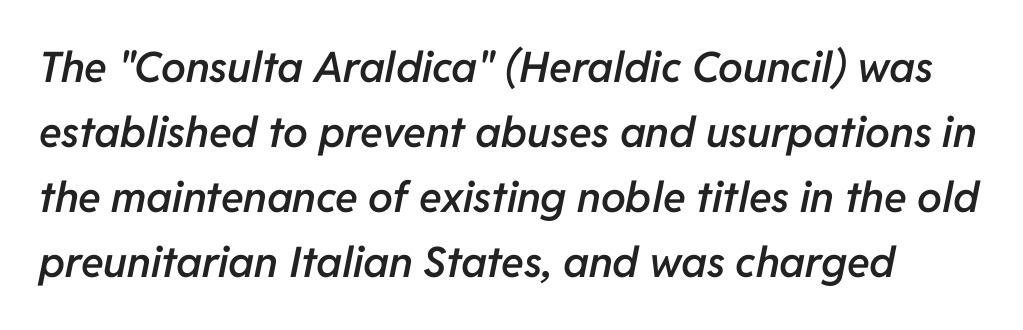
The image shows 42 px semibold type, italic (leaning right); set normal line spacing (1.55x), normal letter spacing, not underlined; low stroke contrast and a medium x-height.
